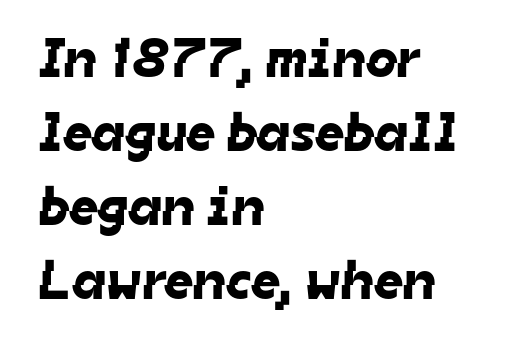
No feet cap the strokes, marking this as sans-serif type. Here the designer chose a conventional face with non-uniform glyph widths. The tracking reads as untouched default to a designer's eye. Layout note: lines flush left.
